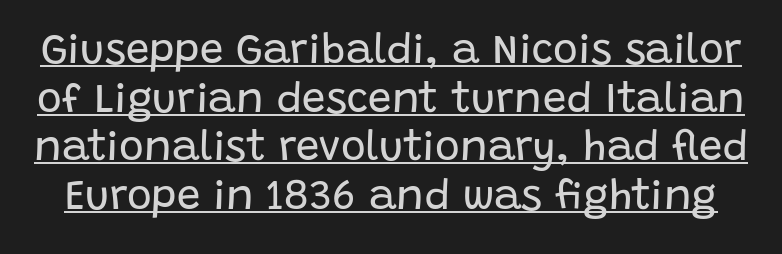
{"serif": "no", "italic": "no", "bold": "no", "weight": "regular", "width": "normal", "stroke_contrast": "low", "x_height": "large", "monospaced": "no", "underline": "yes", "line_spacing_ratio": 1.16, "letter_spacing": "normal", "letter_spacing_em": 0.0, "glyph_px": 42}
